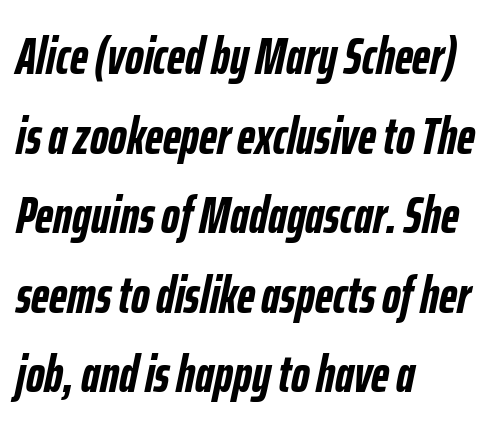
The image shows 51 px semibold, condensed type, italic (leaning right); set left-aligned, normal line spacing (1.56x), normal letter spacing, not underlined; low stroke contrast and a medium x-height.
